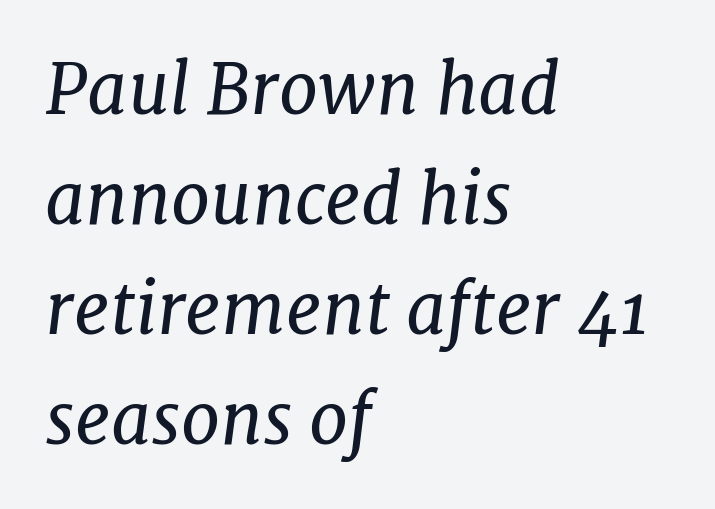
{"serif": "yes", "italic": "yes", "lean": "right", "slant_degrees": 7, "bold": "no", "weight": "regular", "width": "normal", "stroke_contrast": "low", "x_height": "medium", "monospaced": "no", "underline": "no", "align": "left", "line_spacing": "normal", "line_spacing_ratio": 1.57, "letter_spacing": "normal", "letter_spacing_em": 0.0, "glyph_px": 70}
